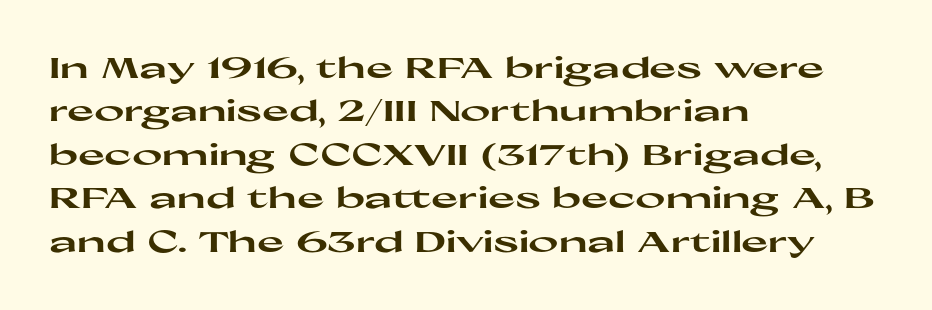
Q: Is the text bold? A: Yes.
Q: Is the text italic (slanted)? A: No, it is upright.
Q: Is the typeface a serif or a sans-serif typeface? A: Sans-serif.
Q: Is the text underlined? A: No.
Q: How is the paragraph aligned? A: Left-aligned.
Q: Is the spacing between letters normal or unusually wide? A: Normal.
Q: Is the spacing between lines tight, normal or loose? A: Normal.
Q: Width (condensed, normal, or wide)? A: Wide.
Q: Stroke contrast? A: High.
Q: x-height? A: Medium.
Q: Monospaced? A: No.
